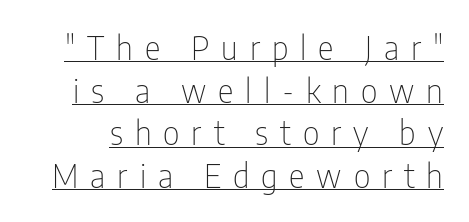
{"serif": "no", "italic": "no", "bold": "no", "weight": "thin", "width": "condensed", "stroke_contrast": "low", "x_height": "medium", "monospaced": "no", "underline": "yes", "line_spacing": "normal", "line_spacing_ratio": 1.29, "letter_spacing": "wide", "letter_spacing_em": 0.36, "glyph_px": 33}
